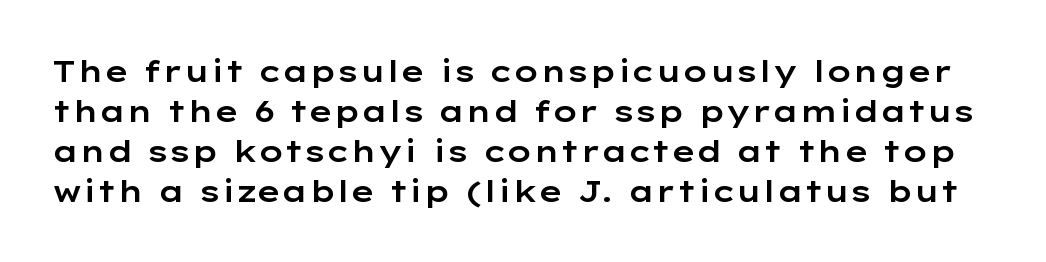
{"serif": "no", "italic": "no", "width": "wide", "stroke_contrast": "low", "x_height": "medium", "monospaced": "no", "underline": "no", "line_spacing": "normal", "line_spacing_ratio": 1.33, "letter_spacing": "normal", "letter_spacing_em": 0.0, "glyph_px": 30}
